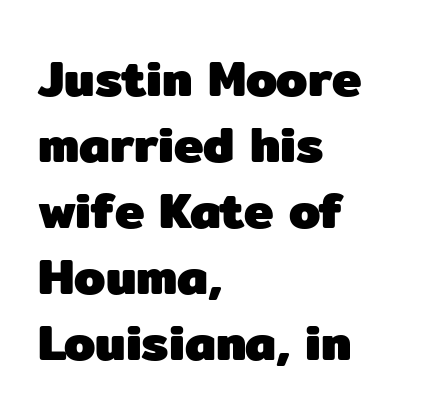
{"serif": "no", "italic": "no", "bold": "yes", "weight": "heavy", "width": "normal", "stroke_contrast": "low", "x_height": "medium", "monospaced": "no", "underline": "no", "align": "left", "line_spacing": "normal", "line_spacing_ratio": 1.32, "letter_spacing": "normal", "letter_spacing_em": 0.0, "glyph_px": 50}
